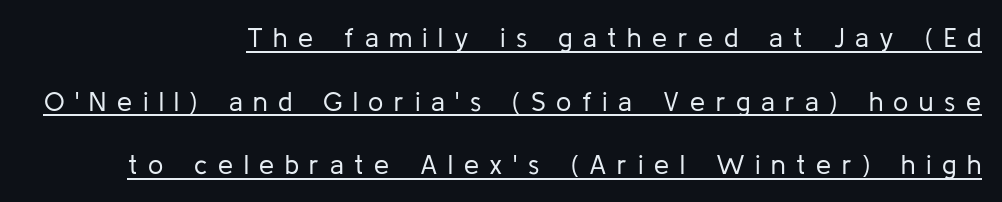
{"italic": "no", "bold": "no", "underline": "yes", "align": "right", "line_spacing": "loose", "line_spacing_ratio": 2.36, "letter_spacing": "wide", "letter_spacing_em": 0.39, "glyph_px": 27}
